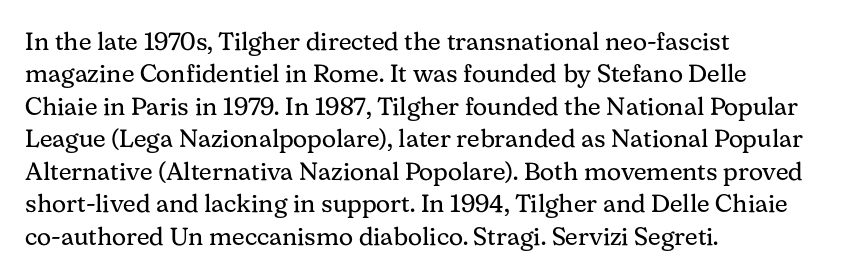
Q: Is the text bold? A: No.
Q: Is the text italic (slanted)? A: No, it is upright.
Q: Is the text underlined? A: No.
Q: How is the paragraph aligned? A: Left-aligned.
Q: Is the spacing between letters normal or unusually wide? A: Normal.
Q: Is the spacing between lines tight, normal or loose? A: Normal.
